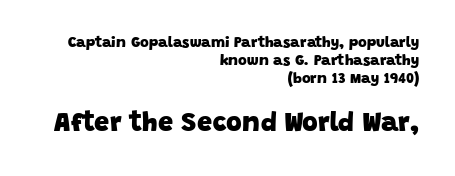
Q: Is the text bold? A: Yes.
Q: Is the text underlined? A: No.
Q: How is the paragraph aligned? A: Right-aligned.
Q: Is the spacing between letters normal or unusually wide? A: Normal.
Q: Which block of text is set in a larger size, the first (top) or the second (bottom)? A: The second (bottom) one.
